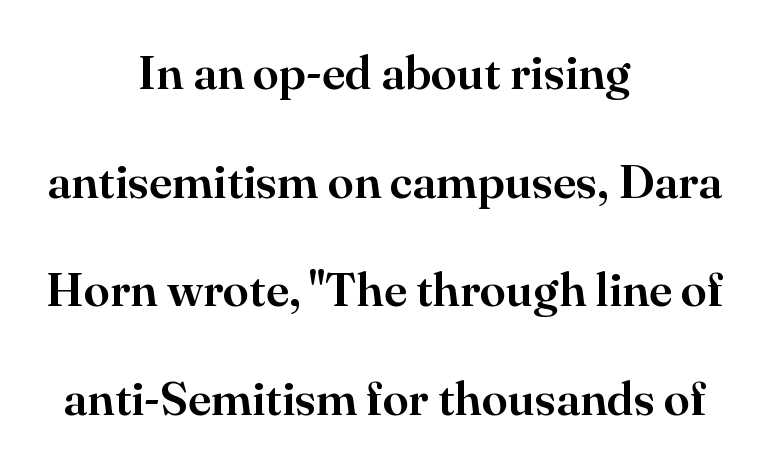
Q: Is the text italic (slanted)? A: No, it is upright.
Q: Is the typeface a serif or a sans-serif typeface? A: Serif.
Q: Is the text underlined? A: No.
Q: How is the paragraph aligned? A: Centered.
Q: Is the spacing between letters normal or unusually wide? A: Normal.
Q: Is the spacing between lines tight, normal or loose? A: Loose.
Q: Width (condensed, normal, or wide)? A: Normal.
Q: Stroke contrast? A: High.
Q: x-height? A: Small.
Q: Monospaced? A: No.
